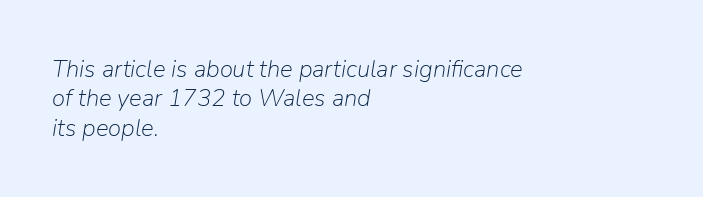
{"italic": "yes", "lean": "right", "slant_degrees": 9, "bold": "no", "underline": "no", "align": "left", "line_spacing_ratio": 1.22, "letter_spacing": "normal", "letter_spacing_em": 0.0, "glyph_px": 24}
